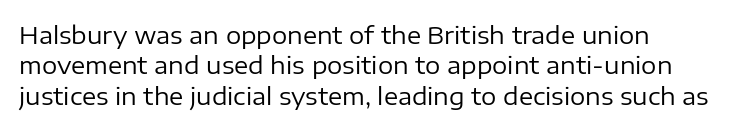
{"italic": "no", "bold": "no", "underline": "no", "line_spacing": "normal", "line_spacing_ratio": 1.27, "letter_spacing": "normal", "letter_spacing_em": 0.0, "glyph_px": 24}
